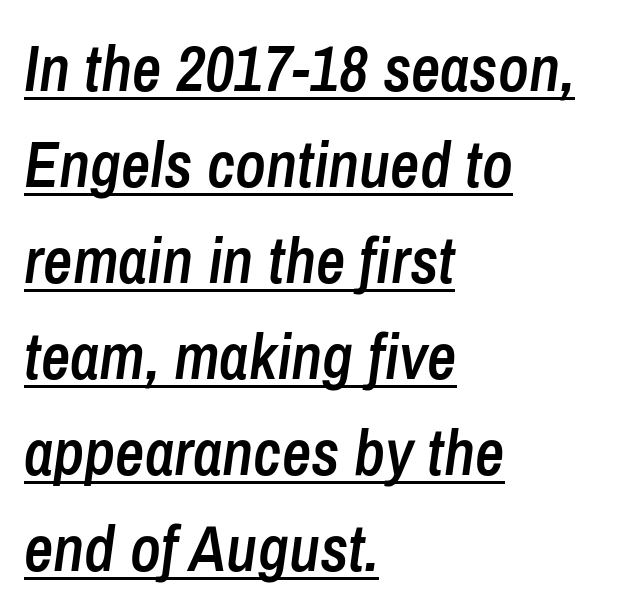
The letters are semibold — heavier than regular but short of a full bold. The lines in this sample share a left origin and differ only in where they stop. Does the lettering tilt? It does — this is italic. There is no visible air inserted between adjacent glyphs.
